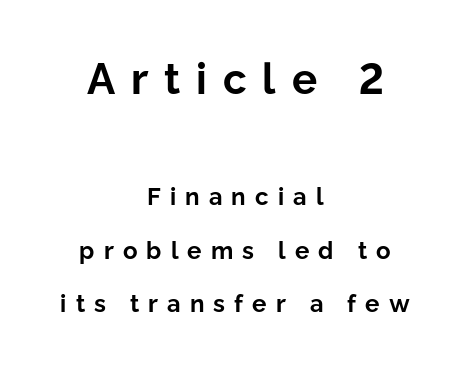
The image shows 42 px bold sans-serif type, upright; set centered, loose line spacing (2.23x), unusually wide letter spacing (+0.38 em), not underlined; the first (top) block is 1.75x larger; low stroke contrast and a medium x-height.
